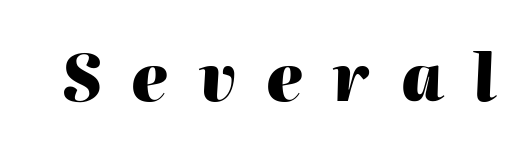
The image shows 64 px heavy type, italic (leaning right); set unusually wide letter spacing (+0.47 em), not underlined; high stroke contrast and a medium x-height.
